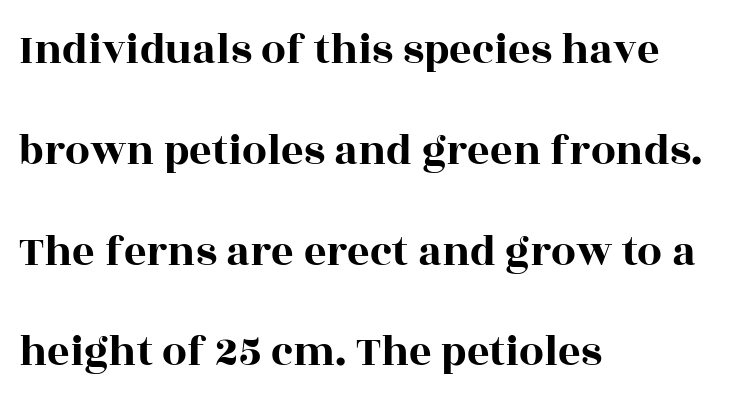
Q: Is the text italic (slanted)? A: No, it is upright.
Q: Is the typeface a serif or a sans-serif typeface? A: Serif.
Q: Is the text underlined? A: No.
Q: How is the paragraph aligned? A: Left-aligned.
Q: Is the spacing between letters normal or unusually wide? A: Normal.
Q: Is the spacing between lines tight, normal or loose? A: Loose.
Q: Width (condensed, normal, or wide)? A: Wide.
Q: x-height? A: Large.
Q: Monospaced? A: No.
